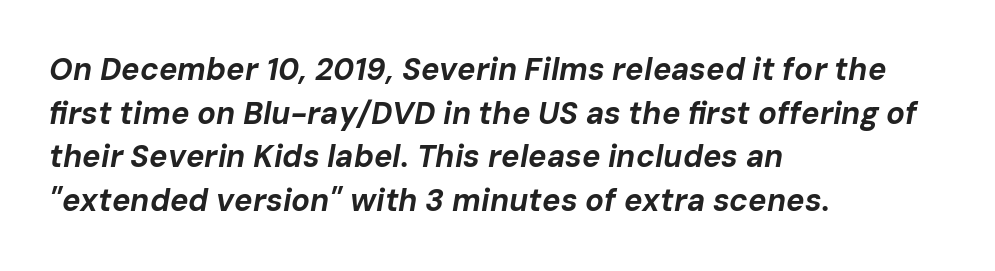
{"italic": "yes", "lean": "right", "slant_degrees": 10, "bold": "yes", "weight": "bold", "width": "normal", "stroke_contrast": "low", "x_height": "medium", "monospaced": "no", "underline": "no", "align": "left", "line_spacing": "normal", "line_spacing_ratio": 1.41, "letter_spacing": "normal", "letter_spacing_em": 0.0, "glyph_px": 31}
